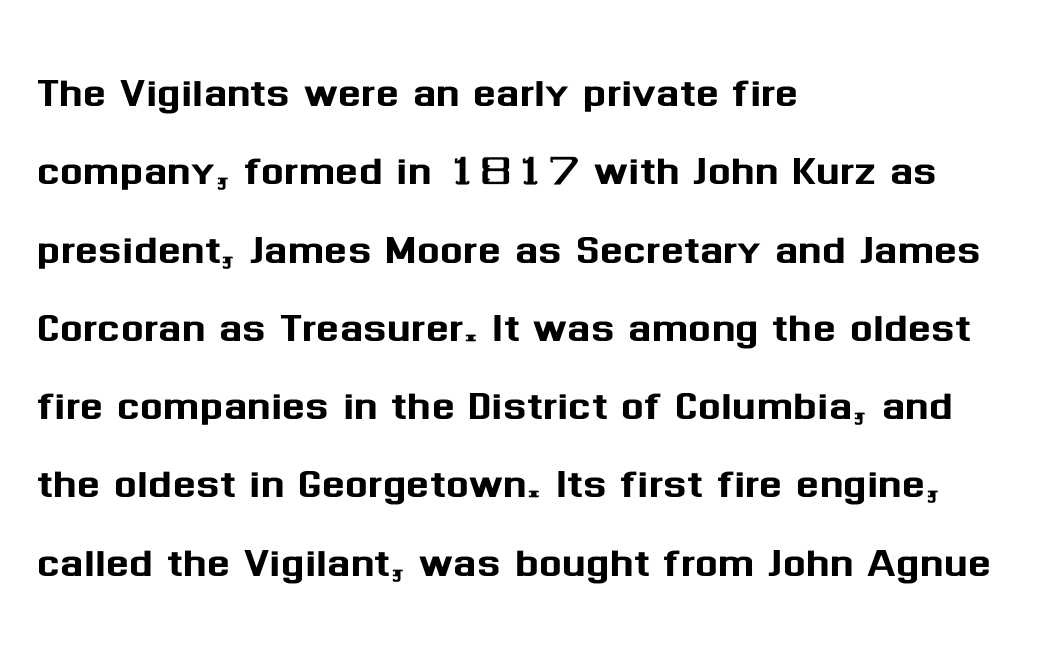
The image shows 54 px sans-serif type, upright; set left-aligned, normal line spacing (1.45x), normal letter spacing, not underlined; medium stroke contrast and a medium x-height.
